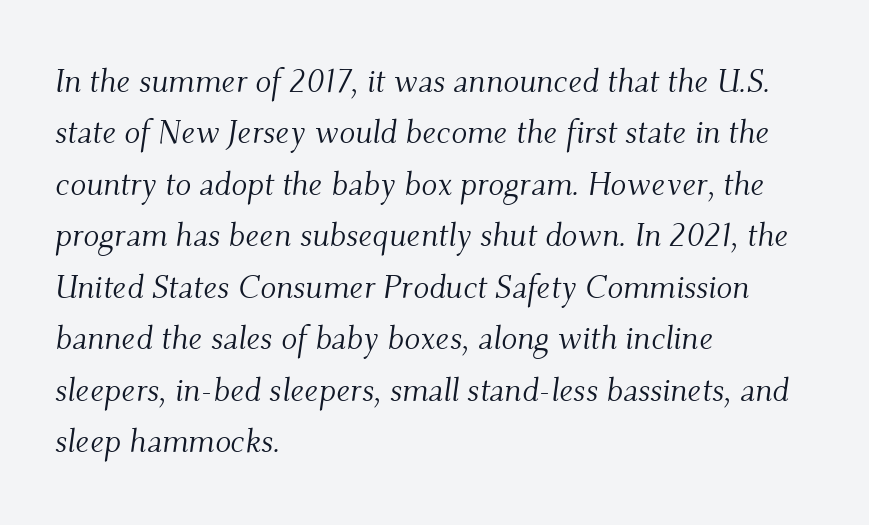
The image shows 33 px light serif type, italic (leaning right); set left-aligned, normal line spacing (1.56x), normal letter spacing, not underlined; medium stroke contrast and a small x-height.
